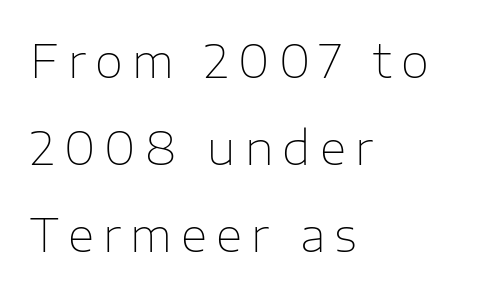
The image shows 46 px thin sans-serif type, upright; set left-aligned, line spacing 1.89x, unusually wide letter spacing (+0.2 em), not underlined; low stroke contrast and a medium x-height.
